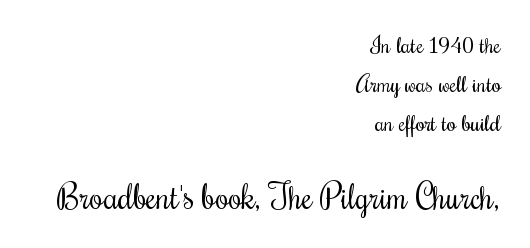
Q: Is the text bold? A: No.
Q: Is the text italic (slanted)? A: Yes.
Q: Is the typeface a serif or a sans-serif typeface? A: Serif.
Q: Is the text underlined? A: No.
Q: How is the paragraph aligned? A: Right-aligned.
Q: Is the spacing between letters normal or unusually wide? A: Normal.
Q: Is the spacing between lines tight, normal or loose? A: Normal.
Q: Which block of text is set in a larger size, the first (top) or the second (bottom)? A: The second (bottom) one.
Q: Width (condensed, normal, or wide)? A: Condensed.
Q: Stroke contrast? A: Medium.
Q: x-height? A: Small.
Q: Monospaced? A: No.
